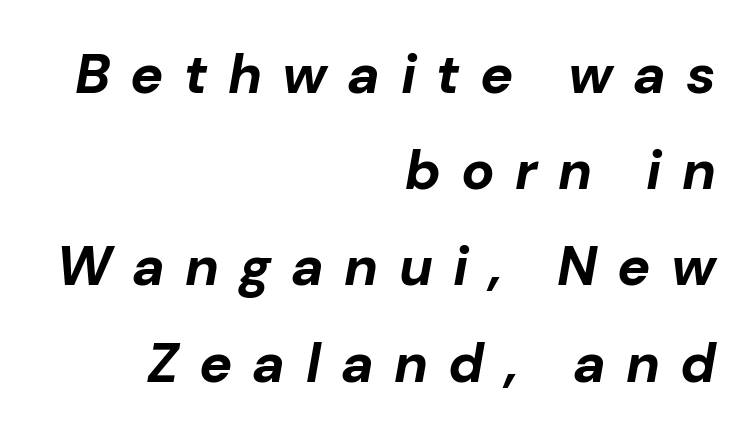
{"italic": "yes", "lean": "right", "slant_degrees": 10, "bold": "yes", "weight": "bold", "width": "normal", "stroke_contrast": "low", "x_height": "medium", "monospaced": "no", "underline": "no", "align": "right", "line_spacing_ratio": 1.75, "letter_spacing": "wide", "letter_spacing_em": 0.37, "glyph_px": 55}
